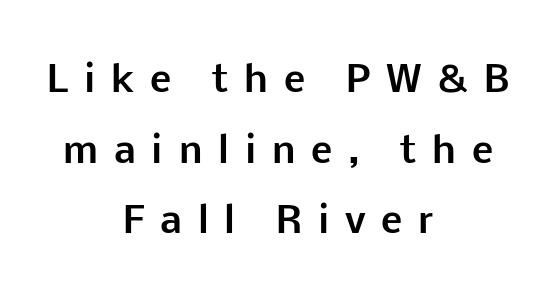
The text block is weighted toward neither margin, spreading evenly from the middle. Ascenders rise straight up at ninety degrees. The letters advance in unequal steps, a hallmark of proportional type. Nothing sits at the stroke ends, so this counts as sans-serif. Words float on clear page, feet unadorned.
